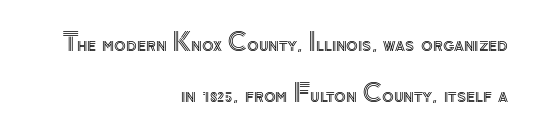
The image shows 24 px text type, upright; set right-aligned, loose line spacing (2.13x), normal letter spacing, not underlined.
